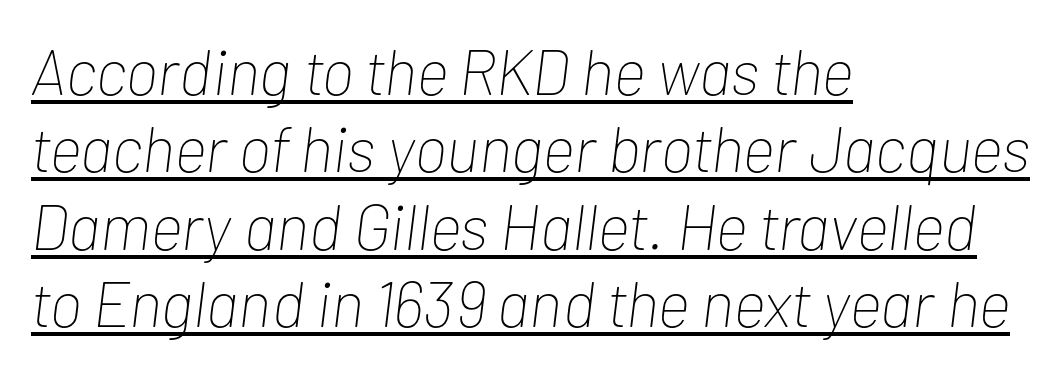
{"italic": "yes", "lean": "right", "slant_degrees": 7, "bold": "no", "weight": "thin", "width": "condensed", "stroke_contrast": "low", "x_height": "medium", "monospaced": "no", "underline": "yes", "align": "left", "line_spacing_ratio": 1.21, "letter_spacing": "normal", "letter_spacing_em": 0.0, "glyph_px": 64}
